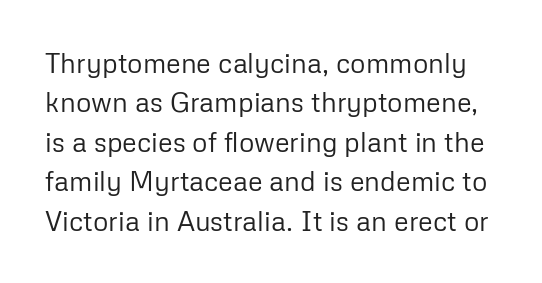
{"italic": "no", "bold": "no", "underline": "no", "line_spacing": "normal", "line_spacing_ratio": 1.46, "letter_spacing": "normal", "letter_spacing_em": 0.0, "glyph_px": 27}
